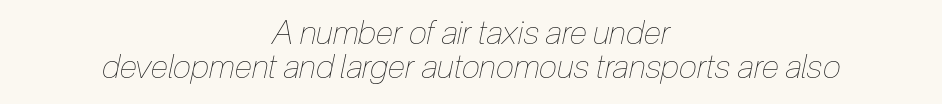
{"italic": "yes", "lean": "right", "slant_degrees": 12, "bold": "no", "weight": "thin", "width": "condensed", "stroke_contrast": "low", "x_height": "medium", "monospaced": "no", "underline": "no", "align": "center", "line_spacing": "tight", "line_spacing_ratio": 1.03, "letter_spacing": "normal", "letter_spacing_em": 0.0, "glyph_px": 33}
